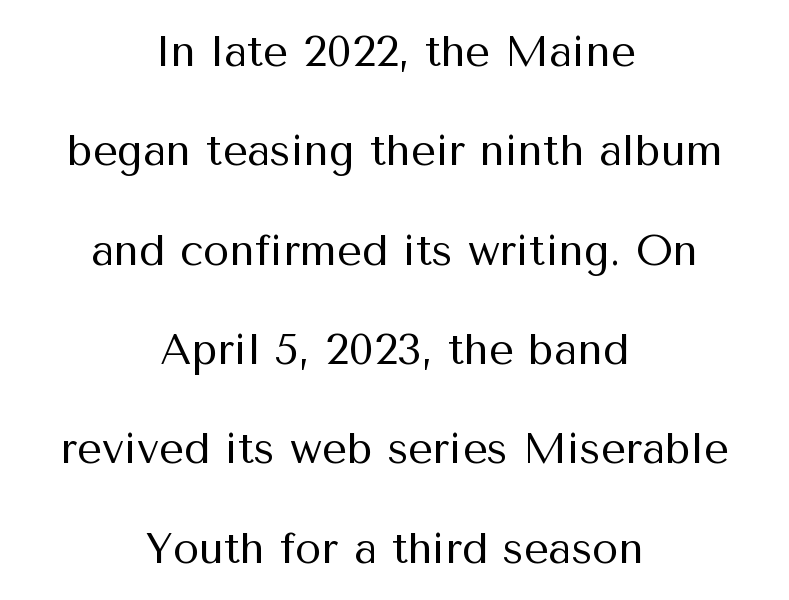
Q: Is the text bold? A: No.
Q: Is the text italic (slanted)? A: No, it is upright.
Q: Is the typeface a serif or a sans-serif typeface? A: Sans-serif.
Q: Is the text underlined? A: No.
Q: How is the paragraph aligned? A: Centered.
Q: Is the spacing between letters normal or unusually wide? A: Normal.
Q: Is the spacing between lines tight, normal or loose? A: Loose.
Q: Width (condensed, normal, or wide)? A: Normal.
Q: Stroke contrast? A: Medium.
Q: x-height? A: Medium.
Q: Monospaced? A: No.
